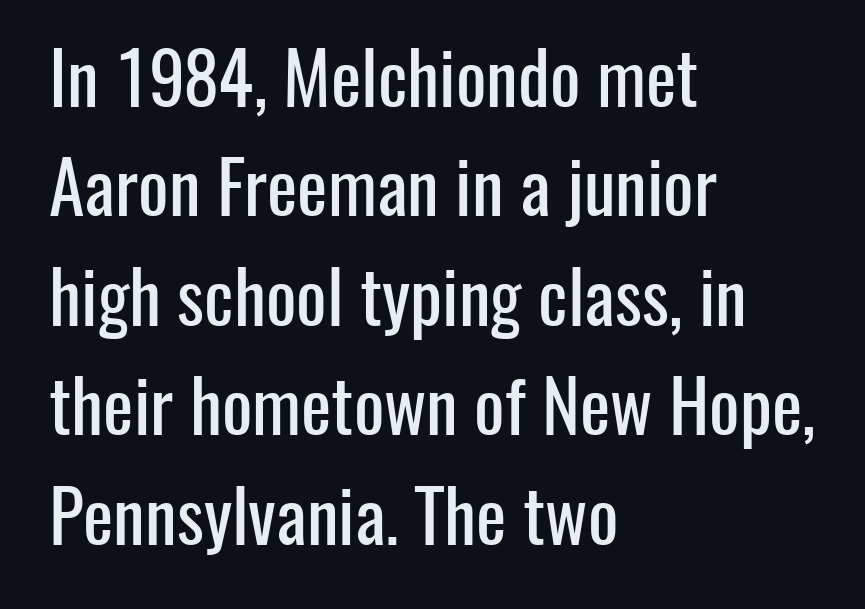
{"serif": "no", "italic": "no", "width": "condensed", "stroke_contrast": "low", "x_height": "medium", "monospaced": "no", "underline": "no", "align": "left", "line_spacing": "normal", "line_spacing_ratio": 1.52, "letter_spacing": "normal", "letter_spacing_em": 0.0, "glyph_px": 72}
